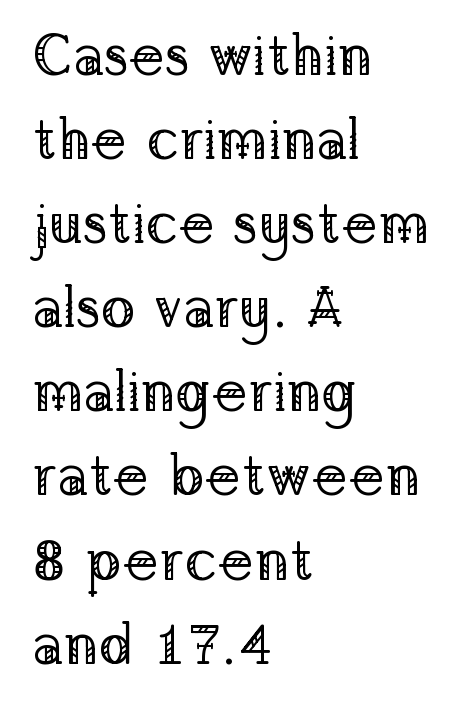
Character widths vary here, with narrow letters taking less room than wide ones. Quick note: interline space is typical. Unmarked baselines from the first word to the last. The rag falls on the right side of this text block.
